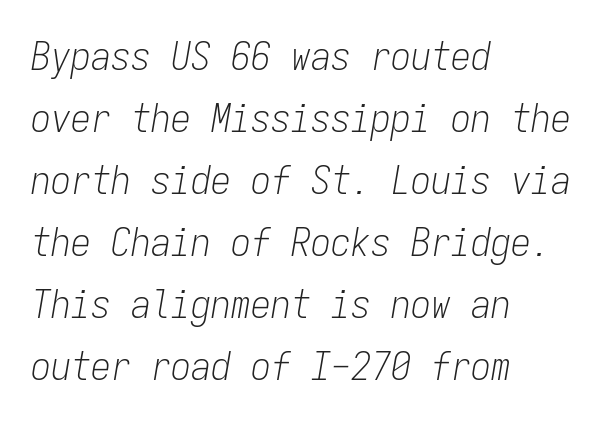
{"italic": "yes", "lean": "right", "slant_degrees": 9, "bold": "no", "weight": "light", "width": "condensed", "stroke_contrast": "low", "x_height": "medium", "monospaced": "yes", "underline": "no", "align": "left", "line_spacing": "normal", "line_spacing_ratio": 1.55, "letter_spacing": "normal", "letter_spacing_em": 0.0, "glyph_px": 40}
